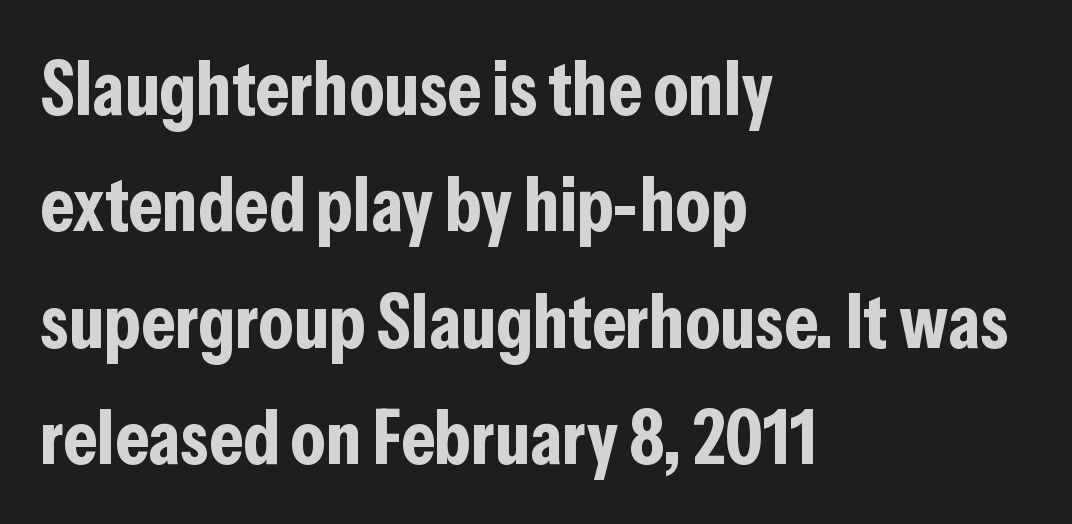
Style check: upright. Note the varied advance widths — an 'i' is clearly narrower than an 'm'. Nothing unusual about the tracking: characters are spaced as the font intends. Nothing sits at the stroke ends, so this counts as sans-serif. Students, this is bold: see how much ink each stroke carries. Decoration check: the copy has no underline.
